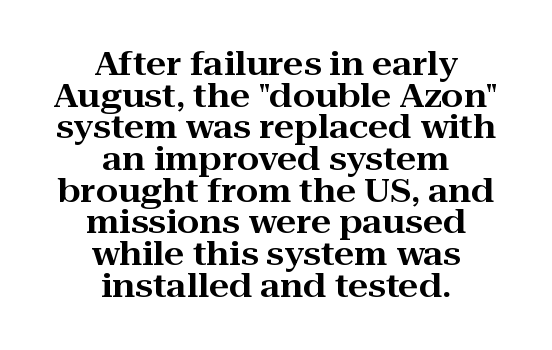
{"serif": "yes", "italic": "no", "width": "wide", "stroke_contrast": "high", "x_height": "medium", "monospaced": "no", "underline": "no", "align": "center", "line_spacing": "tight", "line_spacing_ratio": 0.99, "letter_spacing": "normal", "letter_spacing_em": 0.0, "glyph_px": 32}
